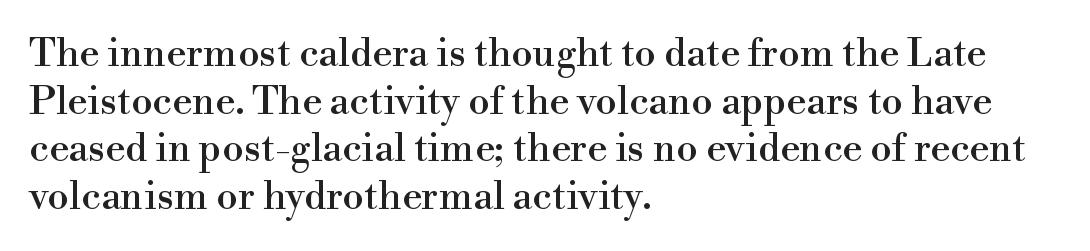
Q: Is the text italic (slanted)? A: No, it is upright.
Q: Is the typeface a serif or a sans-serif typeface? A: Serif.
Q: Is the text underlined? A: No.
Q: How is the paragraph aligned? A: Left-aligned.
Q: Is the spacing between letters normal or unusually wide? A: Normal.
Q: Width (condensed, normal, or wide)? A: Normal.
Q: Stroke contrast? A: High.
Q: x-height? A: Small.
Q: Monospaced? A: No.
